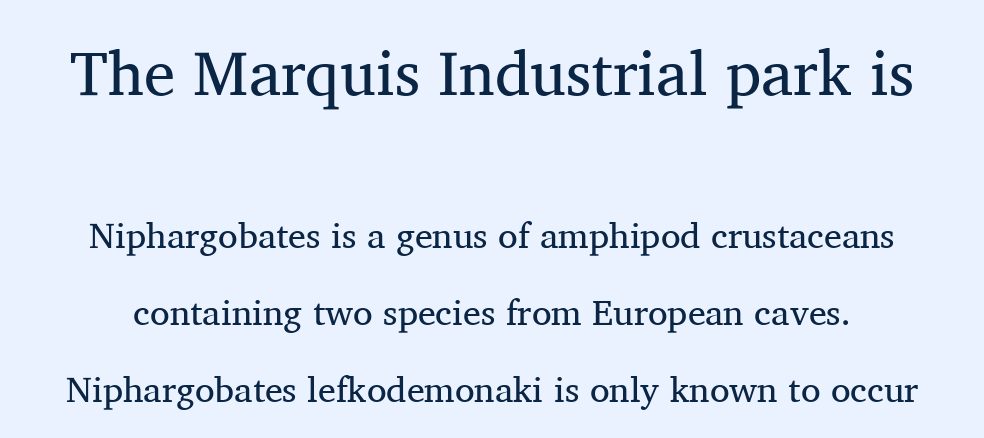
{"serif": "yes", "italic": "no", "bold": "no", "weight": "regular", "width": "normal", "stroke_contrast": "medium", "x_height": "medium", "monospaced": "no", "underline": "no", "line_spacing": "loose", "line_spacing_ratio": 2.14, "letter_spacing": "normal", "letter_spacing_em": 0.0, "larger_block": "first", "size_ratio": 1.75, "glyph_px": 63}
